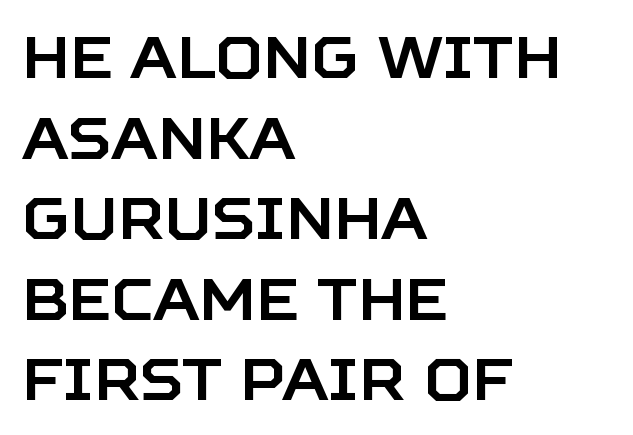
Summary of vertical rhythm: regular, with standard interline spacing. Honestly, there is no underline to notice here at all. Notice how the stems are strictly vertical — no italics here. Character widths vary here, with narrow letters taking less room than wide ones.
